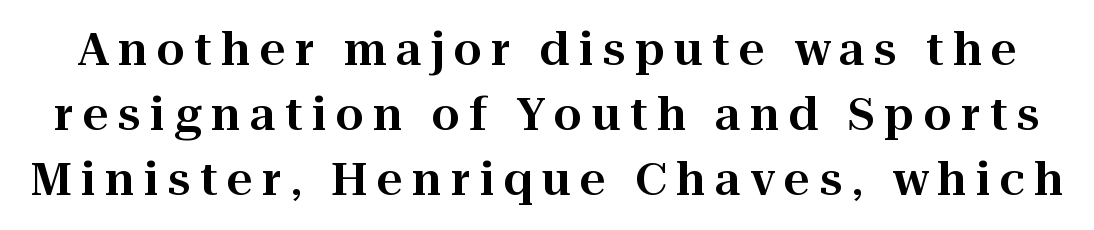
{"serif": "yes", "italic": "no", "width": "normal", "stroke_contrast": "high", "x_height": "medium", "monospaced": "no", "underline": "no", "line_spacing": "normal", "line_spacing_ratio": 1.45, "letter_spacing": "wide", "letter_spacing_em": 0.21, "glyph_px": 45}
